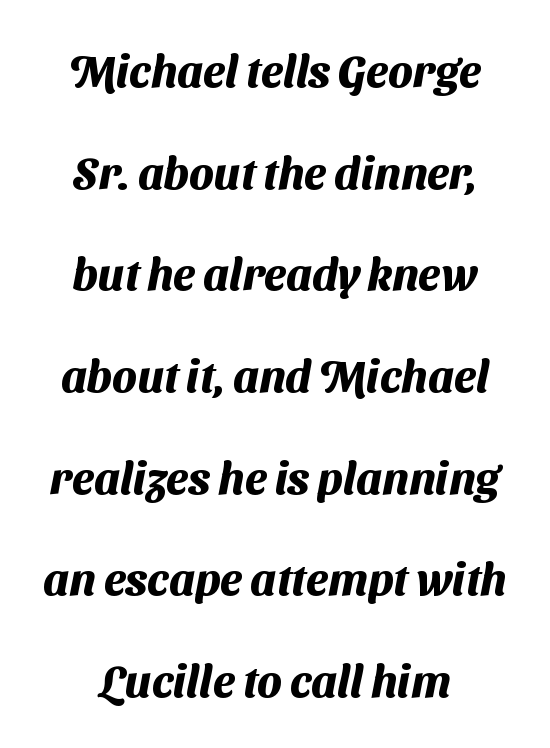
{"serif": "no", "bold": "yes", "weight": "heavy", "width": "normal", "stroke_contrast": "medium", "x_height": "medium", "monospaced": "no", "underline": "no", "line_spacing": "loose", "line_spacing_ratio": 2.26, "letter_spacing": "normal", "letter_spacing_em": 0.0, "glyph_px": 45}
